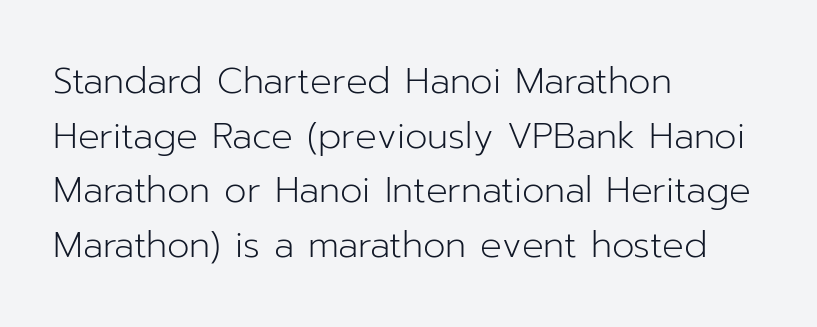
The passage shown is typed in a proportional face where columns would drift. Posture: upright roman. Check where the strokes stop: nothing finishes them off — pure sans. Tracking value appears to be zero — textbook default spacing. Lines of text with bare space underneath. Summary of weight: not heavy and not bold.
